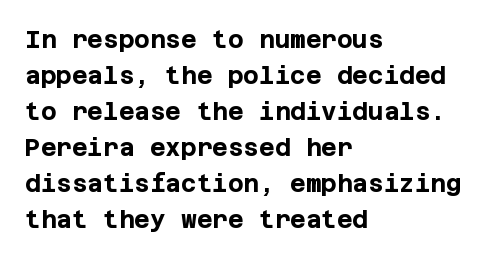
The image shows 24 px bold type, upright; set left-aligned, normal line spacing (1.5x), normal letter spacing, not underlined.
